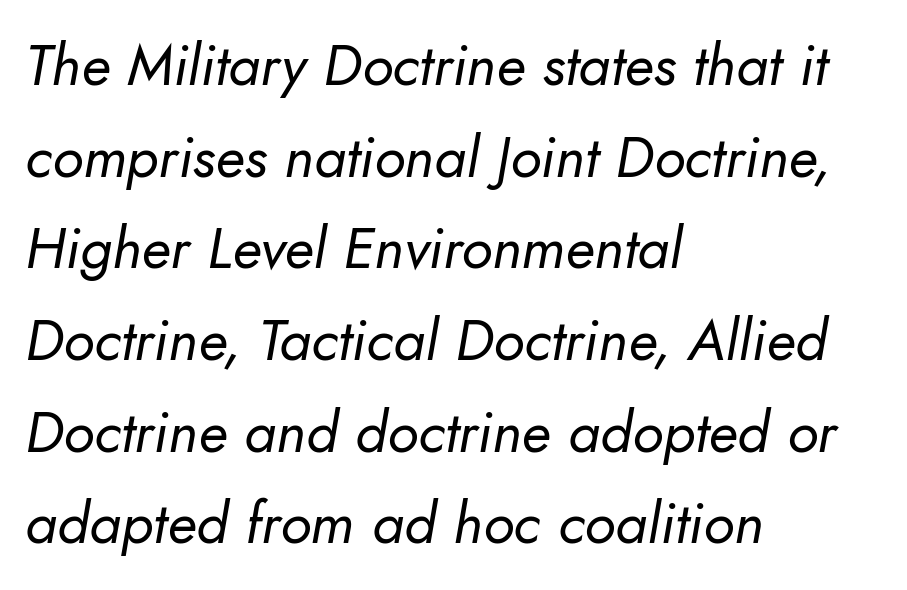
Spacing verdict: proportional, widths tailored to each character. The passage shown leans; its letterforms are oblique. A classic flush-left, rag-right setting is used for this passage. Default kerning and tracking; the words read as compact shapes. Line spacing here is normal.
